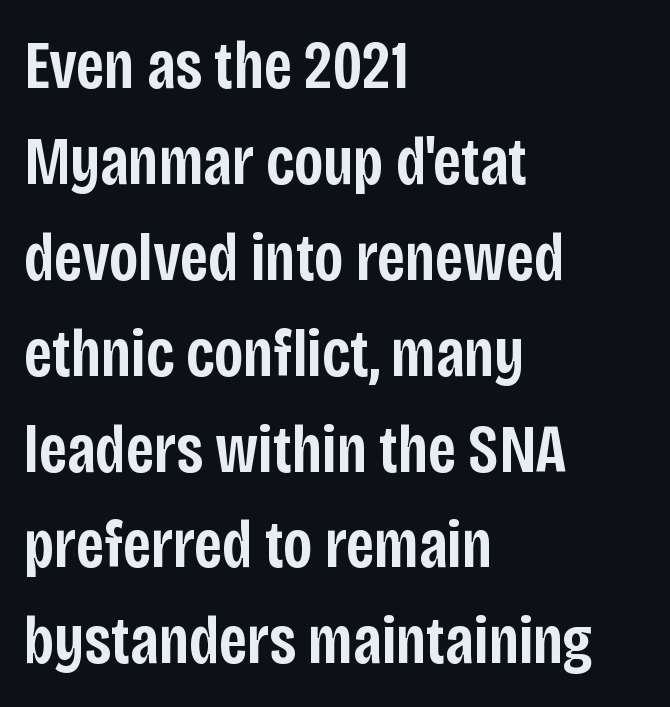
Q: Is the text bold? A: Semi-bold.
Q: Is the text italic (slanted)? A: No, it is upright.
Q: Is the typeface a serif or a sans-serif typeface? A: Sans-serif.
Q: Is the text underlined? A: No.
Q: How is the paragraph aligned? A: Left-aligned.
Q: Is the spacing between letters normal or unusually wide? A: Normal.
Q: Is the spacing between lines tight, normal or loose? A: Normal.
Q: Width (condensed, normal, or wide)? A: Condensed.
Q: Stroke contrast? A: Low.
Q: x-height? A: Large.
Q: Monospaced? A: No.
